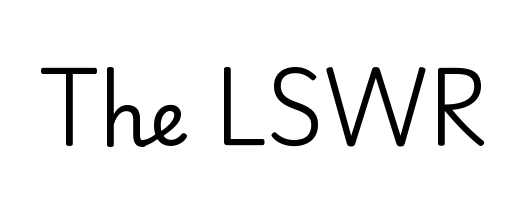
Q: Is the text bold? A: No.
Q: Is the text italic (slanted)? A: No, it is upright.
Q: Is the typeface a serif or a sans-serif typeface? A: Sans-serif.
Q: Is the text underlined? A: No.
Q: Is the spacing between letters normal or unusually wide? A: Normal.
Q: Width (condensed, normal, or wide)? A: Normal.
Q: Stroke contrast? A: Low.
Q: x-height? A: Small.
Q: Monospaced? A: No.
